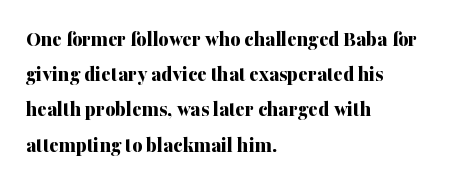
Q: Is the text bold? A: Yes.
Q: Is the text italic (slanted)? A: No, it is upright.
Q: Is the text underlined? A: No.
Q: How is the paragraph aligned? A: Left-aligned.
Q: Is the spacing between letters normal or unusually wide? A: Normal.
Q: Is the spacing between lines tight, normal or loose? A: Normal.
